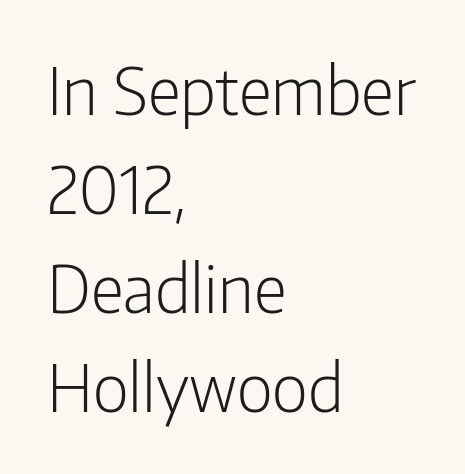
{"serif": "no", "italic": "no", "bold": "no", "weight": "light", "width": "condensed", "stroke_contrast": "low", "x_height": "medium", "monospaced": "no", "underline": "no", "align": "left", "line_spacing": "normal", "line_spacing_ratio": 1.5, "letter_spacing": "normal", "letter_spacing_em": 0.0, "glyph_px": 66}
